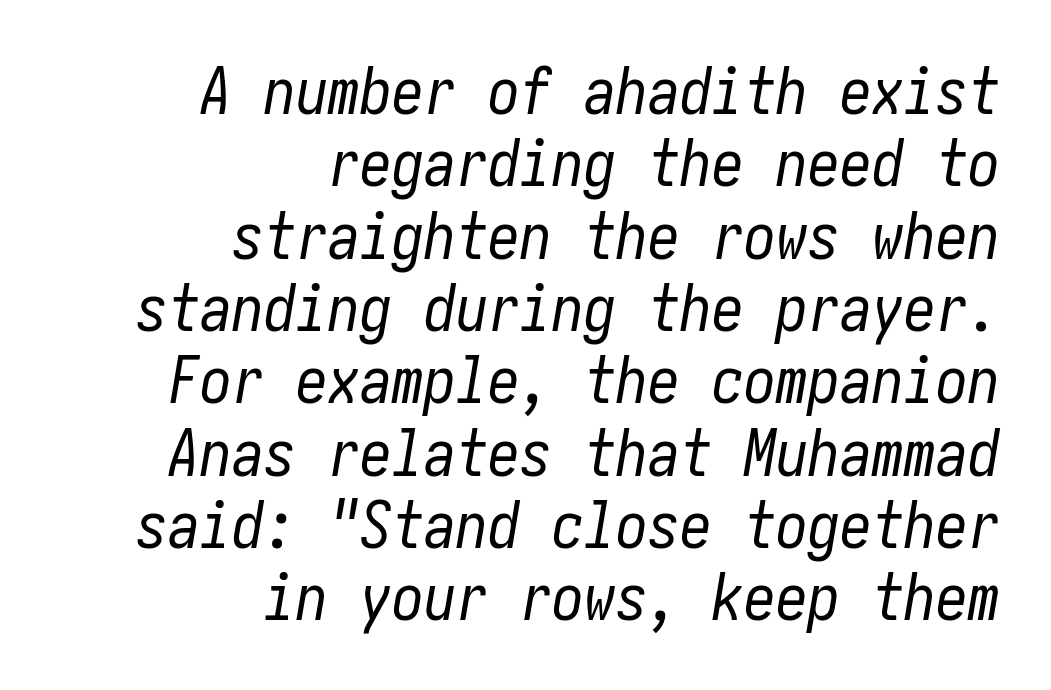
{"italic": "yes", "lean": "right", "slant_degrees": 10, "bold": "no", "weight": "regular", "width": "condensed", "stroke_contrast": "low", "x_height": "medium", "underline": "no", "align": "right", "line_spacing": "tight", "line_spacing_ratio": 1.13, "letter_spacing": "normal", "letter_spacing_em": 0.0, "glyph_px": 64}
